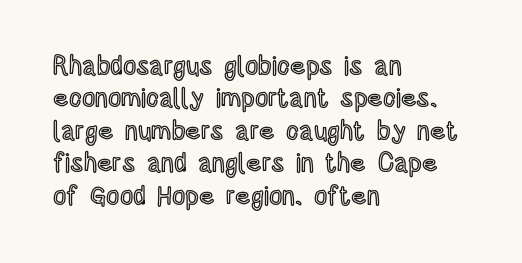
The image shows 26 px text type, upright; set left-aligned, normal line spacing (1.25x), normal letter spacing, not underlined.
